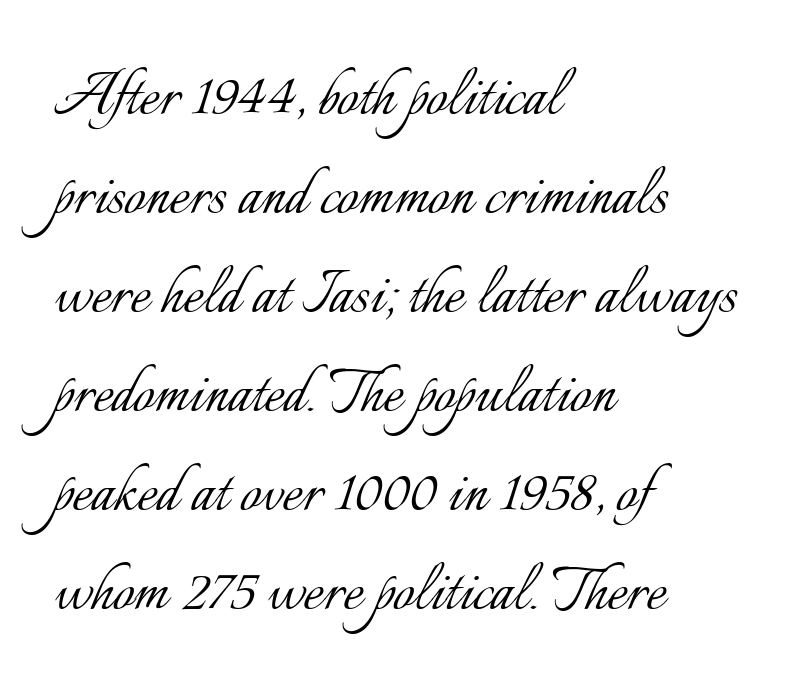
{"bold": "no", "weight": "light", "width": "normal", "stroke_contrast": "low", "x_height": "small", "monospaced": "no", "underline": "no", "align": "left", "line_spacing": "normal", "line_spacing_ratio": 1.32, "letter_spacing": "normal", "letter_spacing_em": 0.0, "glyph_px": 75}
